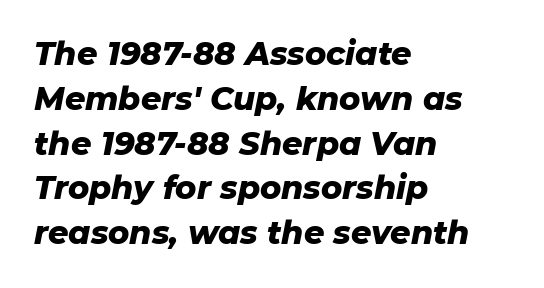
Q: Is the text bold? A: Yes.
Q: Is the text italic (slanted)? A: Yes, it leans right by about 11 degrees.
Q: Is the text underlined? A: No.
Q: How is the paragraph aligned? A: Left-aligned.
Q: Is the spacing between letters normal or unusually wide? A: Normal.
Q: Is the spacing between lines tight, normal or loose? A: Normal.
Q: Width (condensed, normal, or wide)? A: Normal.
Q: Stroke contrast? A: Low.
Q: x-height? A: Medium.
Q: Monospaced? A: No.
